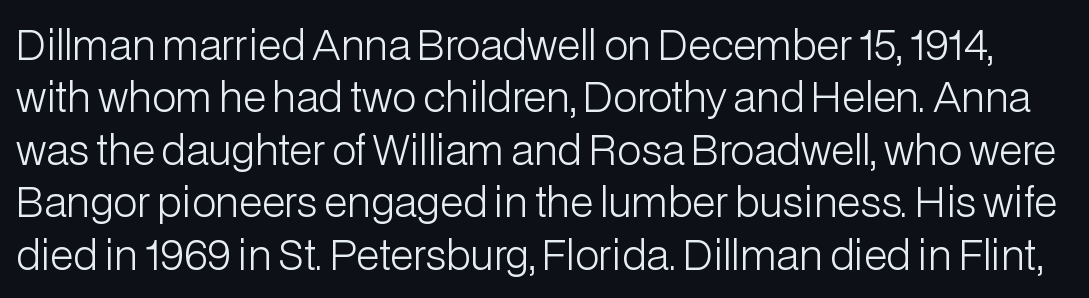
Q: Is the text bold? A: No.
Q: Is the text italic (slanted)? A: No, it is upright.
Q: Is the typeface a serif or a sans-serif typeface? A: Sans-serif.
Q: Is the text underlined? A: No.
Q: Is the spacing between letters normal or unusually wide? A: Normal.
Q: Is the spacing between lines tight, normal or loose? A: Normal.
Q: Width (condensed, normal, or wide)? A: Normal.
Q: Stroke contrast? A: Low.
Q: x-height? A: Medium.
Q: Monospaced? A: No.
